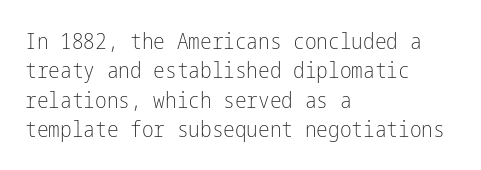
Bare-footed words on every line. Every stem runs plumb, perpendicular to the baseline. The typesetting does not lean heavy: it is not bold. Tracking value appears to be zero — textbook default spacing. The vertical gap from one line to the next is medium.
